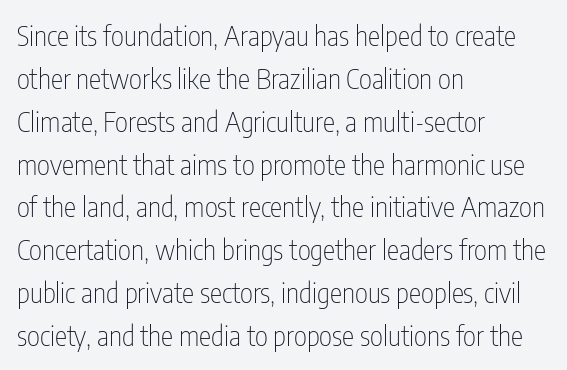
Q: Is the text bold? A: No.
Q: Is the text italic (slanted)? A: No, it is upright.
Q: Is the typeface a serif or a sans-serif typeface? A: Sans-serif.
Q: Is the text underlined? A: No.
Q: How is the paragraph aligned? A: Left-aligned.
Q: Is the spacing between letters normal or unusually wide? A: Normal.
Q: Is the spacing between lines tight, normal or loose? A: Normal.
Q: Width (condensed, normal, or wide)? A: Condensed.
Q: Stroke contrast? A: Low.
Q: x-height? A: Medium.
Q: Monospaced? A: No.
